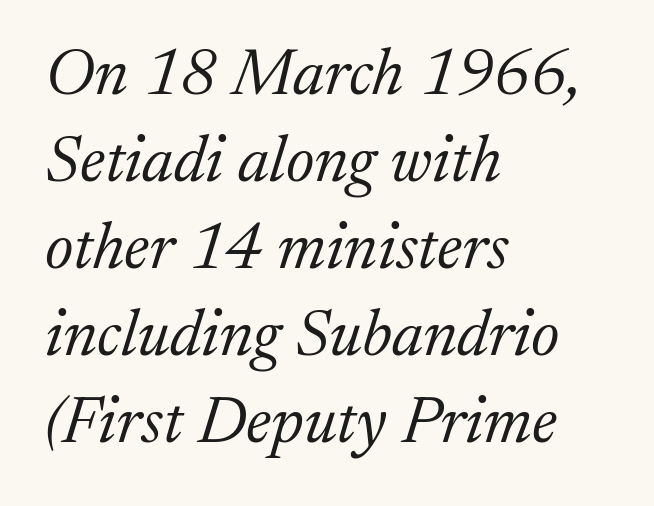
{"serif": "yes", "italic": "yes", "lean": "right", "slant_degrees": 17, "bold": "no", "weight": "light", "width": "normal", "stroke_contrast": "medium", "x_height": "medium", "monospaced": "no", "underline": "no", "align": "left", "line_spacing": "normal", "line_spacing_ratio": 1.32, "letter_spacing": "normal", "letter_spacing_em": 0.0, "glyph_px": 66}
